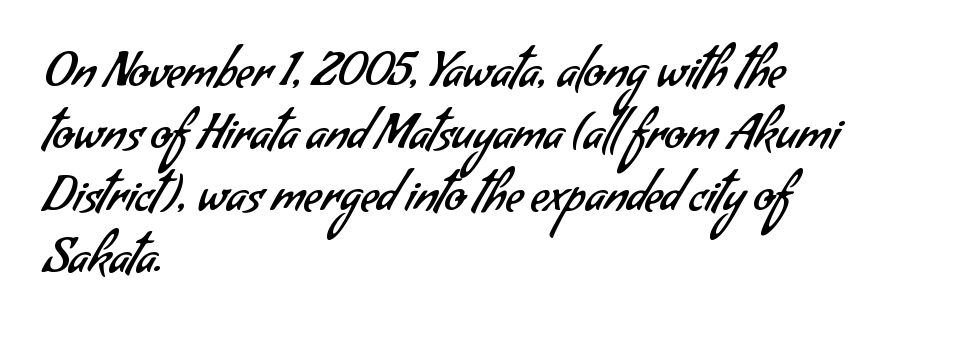
{"serif": "no", "bold": "no", "weight": "regular", "width": "normal", "stroke_contrast": "low", "x_height": "small", "monospaced": "no", "underline": "no", "align": "left", "line_spacing": "normal", "line_spacing_ratio": 1.29, "letter_spacing": "normal", "letter_spacing_em": 0.0, "glyph_px": 48}
